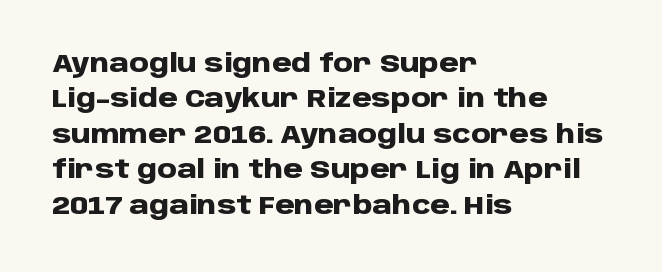
The strokes are fattened all the way to bold. Does the copy run flush right? No — it runs flush left. The face used here is rendered with its standard letterfit. Does the leading feel generous? No, just average. The typography opts for an upright posture over an oblique one.
